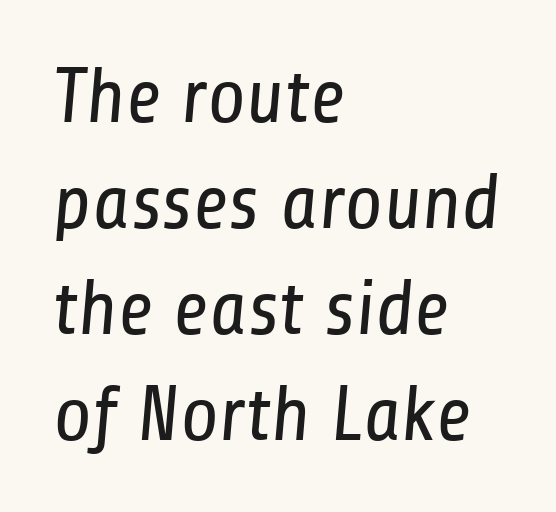
The image shows 78 px regular-weight, condensed sans-serif type; set left-aligned, normal line spacing (1.36x), normal letter spacing, not underlined; low stroke contrast and a medium x-height.
